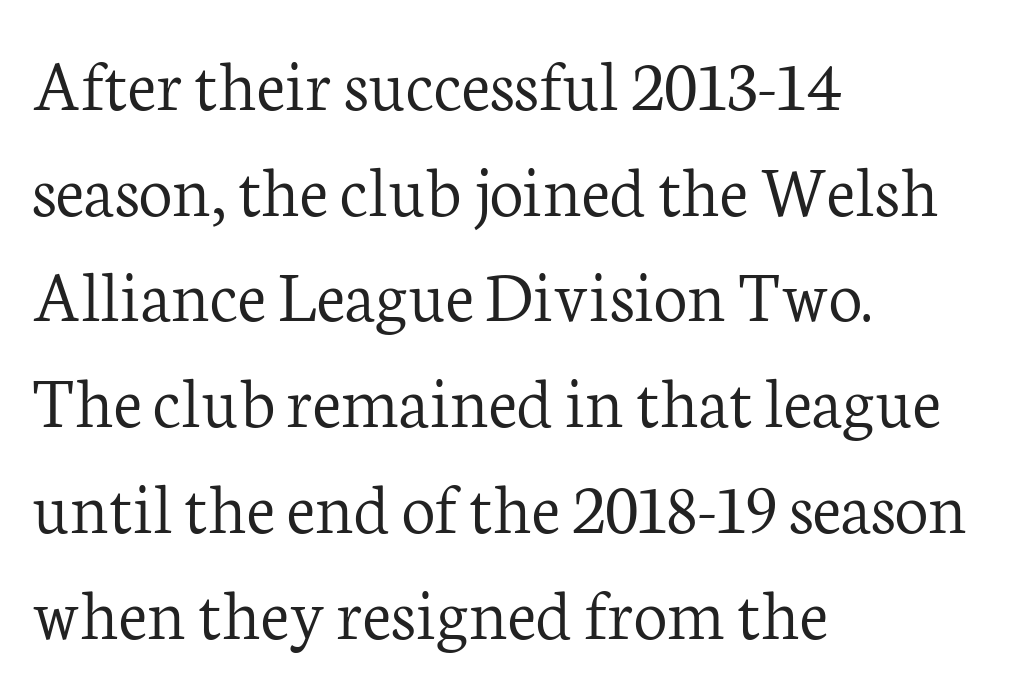
Teacher's note: observe the even left margin — that is flush-left alignment. Style check: upright. Note: serifs present on the glyphs. Stems here are at most as thick as an everyday book face. The rendering keeps characters at their native spacing. The specimen omits any rule beneath the text block's lines.
